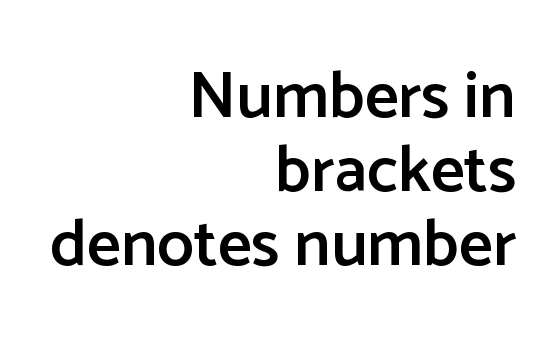
{"serif": "no", "italic": "no", "bold": "semi", "weight": "semibold", "width": "normal", "stroke_contrast": "low", "x_height": "medium", "monospaced": "no", "underline": "no", "align": "right", "line_spacing": "tight", "line_spacing_ratio": 1.12, "letter_spacing": "normal", "letter_spacing_em": 0.0, "glyph_px": 66}
